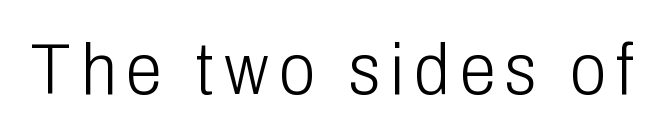
The image shows 73 px light, condensed sans-serif type, upright; set not underlined; low stroke contrast and a medium x-height.
